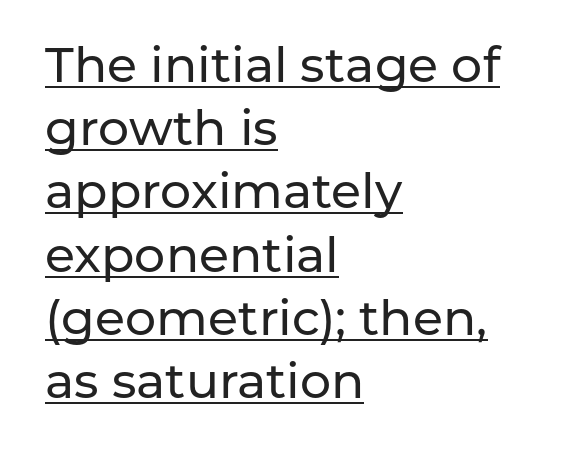
The passage shown stacks its lines at a standard gap. In designer terms, the underline attribute is active on this setting. A typesetter would mark this as roman, not italic. These lines are rendered in a variable-pitch font. The type is set solid horizontally, with unmodified tracking.
